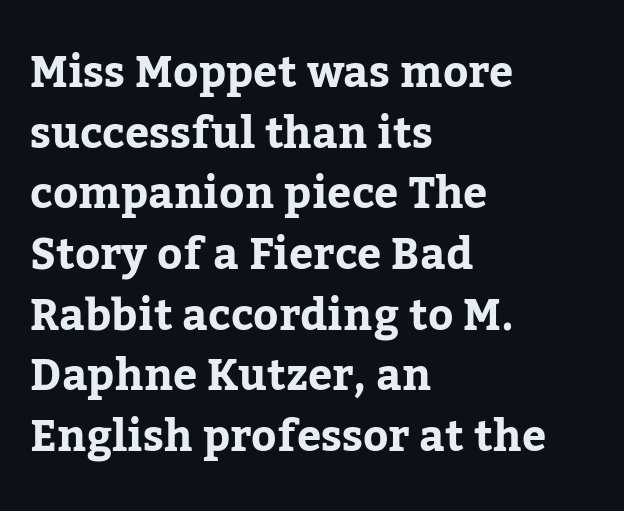
The image shows 43 px serif type, upright; set left-aligned, normal line spacing (1.41x), normal letter spacing, not underlined; low stroke contrast and a medium x-height.
